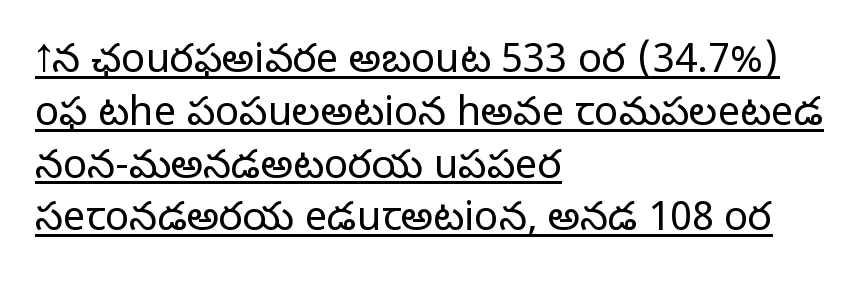
{"serif": "no", "italic": "no", "bold": "no", "weight": "light", "width": "normal", "stroke_contrast": "low", "x_height": "medium", "monospaced": "no", "underline": "yes", "align": "left", "line_spacing": "normal", "line_spacing_ratio": 1.32, "letter_spacing": "normal", "letter_spacing_em": 0.0, "glyph_px": 40}
